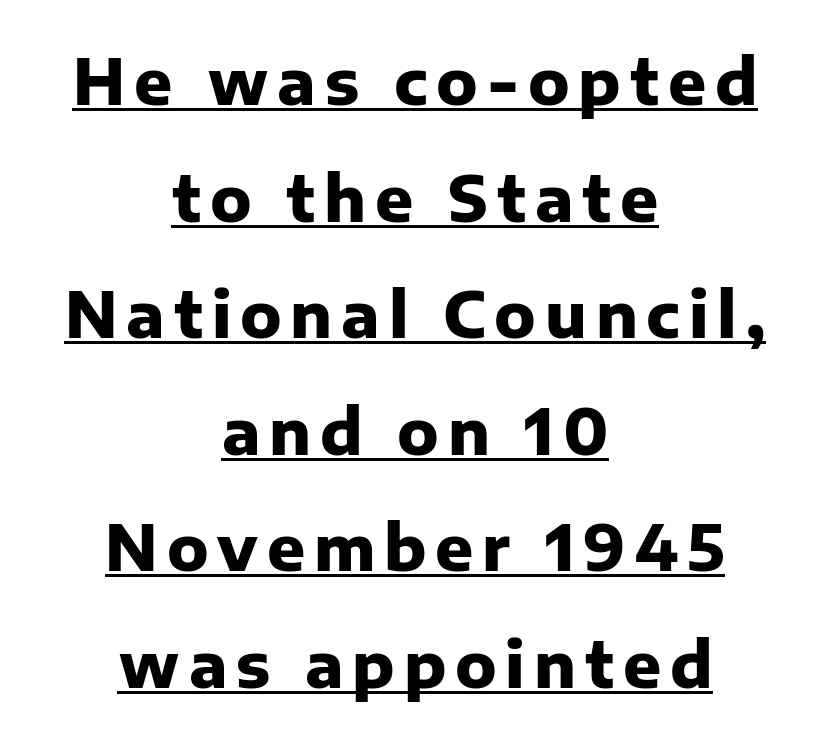
Q: Is the text bold? A: Yes.
Q: Is the text italic (slanted)? A: No, it is upright.
Q: Is the typeface a serif or a sans-serif typeface? A: Sans-serif.
Q: Is the text underlined? A: Yes.
Q: How is the paragraph aligned? A: Centered.
Q: Width (condensed, normal, or wide)? A: Normal.
Q: Stroke contrast? A: Low.
Q: x-height? A: Medium.
Q: Monospaced? A: No.
